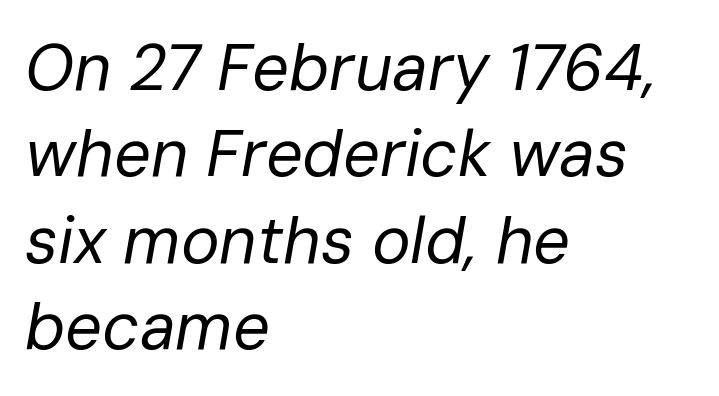
Typeset ragged right — the left edge is the straight one. Check under the words: just untouched page. You can tell it's italic because the verticals aren't actually vertical. Ink coverage per letter is moderate at most. The leading is moderate, giving the passage an even texture. This sample uses plain, unmodified letter spacing.
